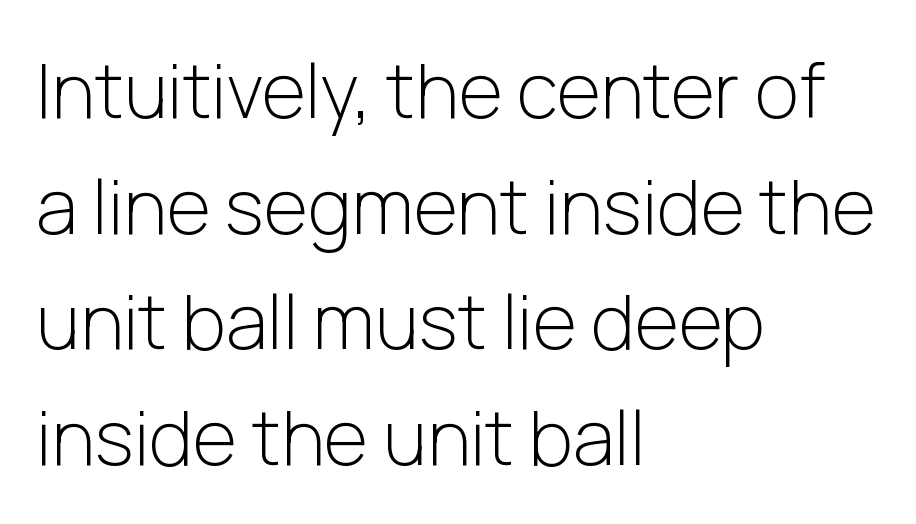
This is sans-serif lettering, the kind often seen on screens and signage. Each letter keeps its own natural width here, so spacing adapts to shape. The font sits on the lighter half of the weight spectrum, regular included. Interline gaps are of average width in this sample. This is the regular roman posture of the typeface. Students, note that the glyphs here touch the page at normal intervals.
